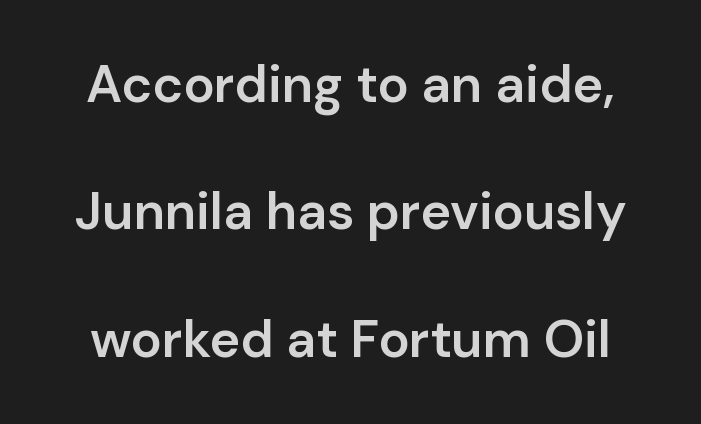
The image shows 52 px semibold sans-serif type, upright; set loose line spacing (2.45x), normal letter spacing, not underlined; low stroke contrast and a medium x-height.
